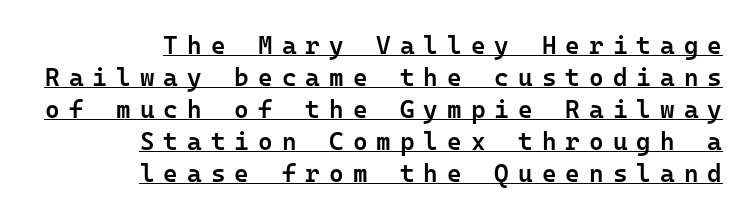
{"italic": "no", "bold": "semi", "underline": "yes", "align": "right", "line_spacing": "normal", "line_spacing_ratio": 1.28, "letter_spacing": "wide", "letter_spacing_em": 0.36, "glyph_px": 25}
